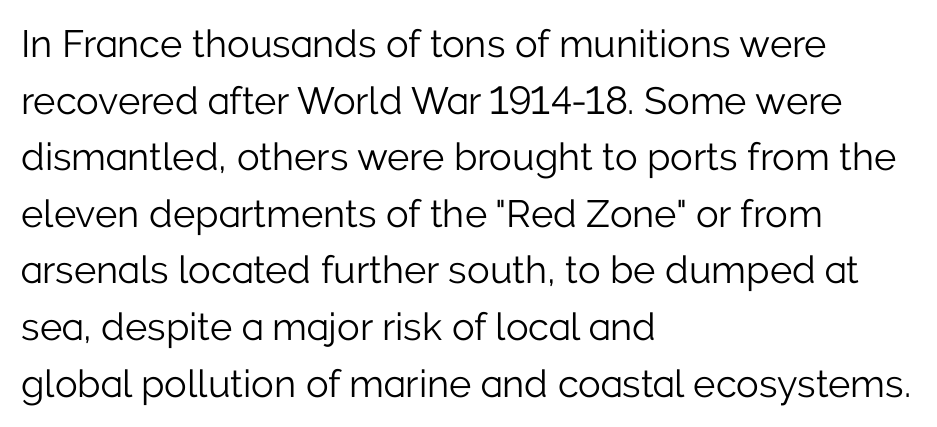
Q: Is the text bold? A: No.
Q: Is the text italic (slanted)? A: No, it is upright.
Q: Is the typeface a serif or a sans-serif typeface? A: Sans-serif.
Q: Is the text underlined? A: No.
Q: How is the paragraph aligned? A: Left-aligned.
Q: Is the spacing between letters normal or unusually wide? A: Normal.
Q: Is the spacing between lines tight, normal or loose? A: Normal.
Q: Width (condensed, normal, or wide)? A: Normal.
Q: Stroke contrast? A: Low.
Q: x-height? A: Medium.
Q: Monospaced? A: No.
